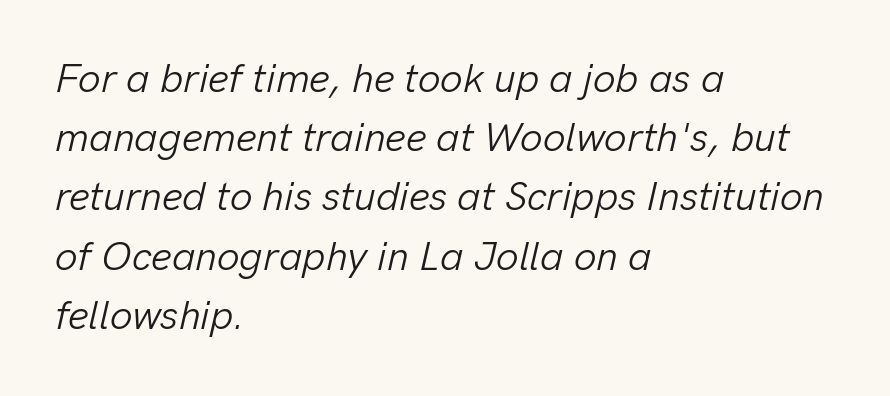
The image shows 40 px light type, italic (leaning right); set left-aligned, normal line spacing (1.48x), normal letter spacing, not underlined; low stroke contrast and a medium x-height.
